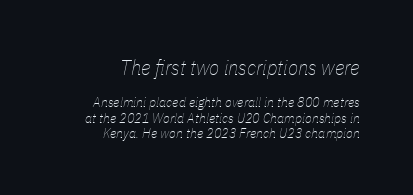
{"italic": "yes", "lean": "right", "slant_degrees": 11, "bold": "no", "underline": "no", "align": "right", "line_spacing": "tight", "line_spacing_ratio": 1.08, "letter_spacing": "normal", "letter_spacing_em": 0.0, "larger_block": "first", "size_ratio": 1.5, "glyph_px": 21}
